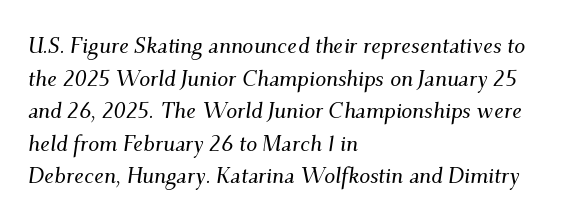
Successive baselines arrive at the customary interval. An italicized treatment has been applied to the whole sample. Anything drawn beneath the words? Only blank space. Spacing between characters is what you'd get straight out of the box. The typesetter chose a ragged-right arrangement here.
